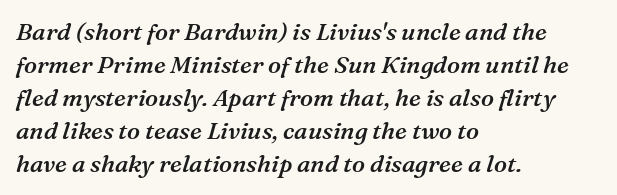
The image shows 24 px text type, italic (leaning right); set left-aligned, normal line spacing (1.37x), normal letter spacing, not underlined.
